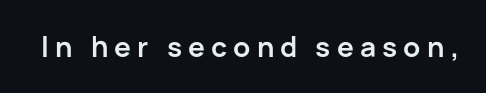
The image shows 28 px semibold sans-serif type, upright; set unusually wide letter spacing (+0.22 em), not underlined; low stroke contrast and a medium x-height.
